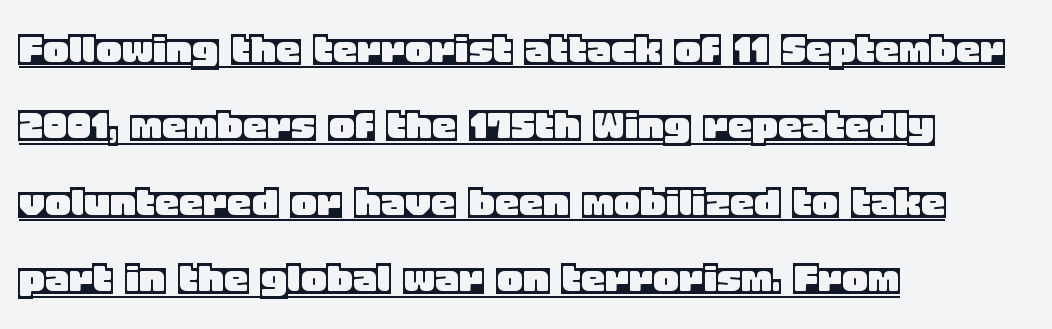
The image shows 49 px text type, upright; set left-aligned, normal line spacing (1.56x), normal letter spacing, underlined; a large x-height.
